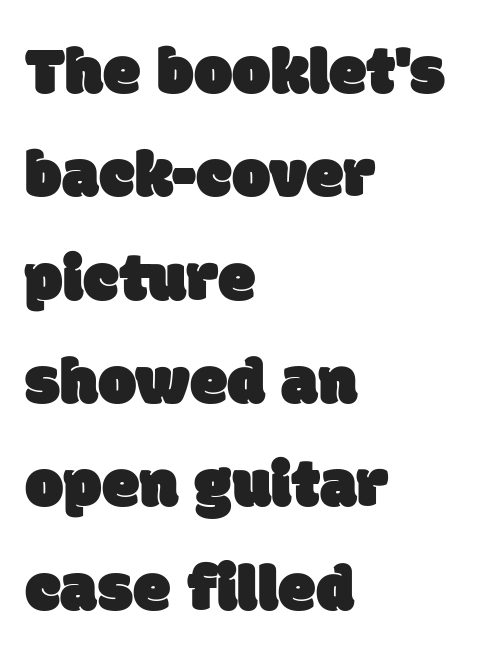
{"serif": "no", "width": "normal", "stroke_contrast": "low", "x_height": "large", "monospaced": "no", "underline": "no", "align": "left", "line_spacing": "normal", "line_spacing_ratio": 1.52, "letter_spacing": "normal", "letter_spacing_em": 0.0, "glyph_px": 68}
